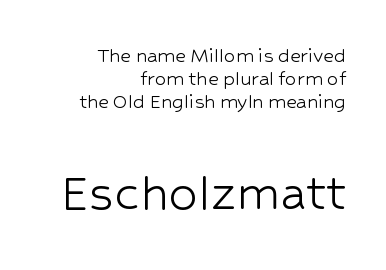
This sample trades vertical openness for compactness between lines. The face used here is a sans, in the tradition of grotesques and geometrics. Vertical stems look standard width or narrower in stroke. In this sample the second text group is rendered at the bigger scale. All the whitespace from short lines collects on the left. The letters advance in unequal steps, a hallmark of proportional type.
